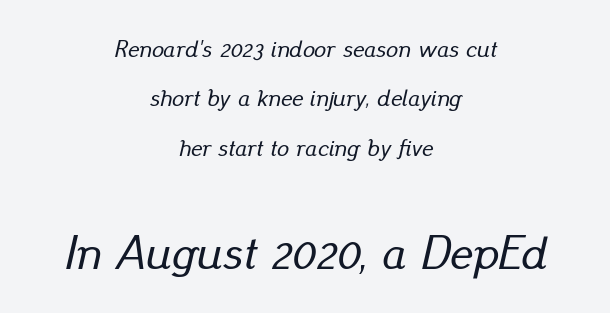
{"italic": "yes", "lean": "right", "slant_degrees": 13, "width": "normal", "stroke_contrast": "low", "x_height": "small", "monospaced": "no", "underline": "no", "align": "center", "line_spacing": "loose", "line_spacing_ratio": 2.06, "letter_spacing": "normal", "letter_spacing_em": 0.0, "larger_block": "second", "size_ratio": 2.0, "glyph_px": 48}
